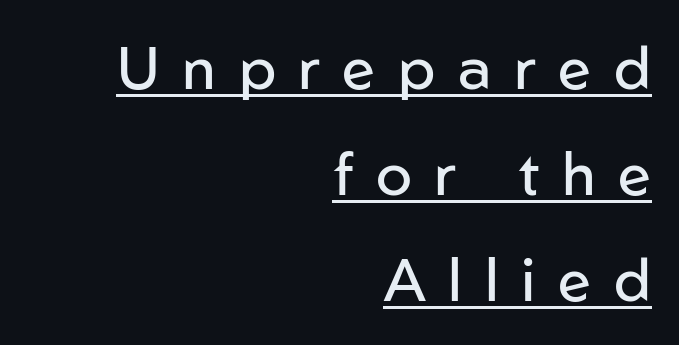
The image shows 60 px regular-weight sans-serif type, upright; set right-aligned, line spacing 1.77x, unusually wide letter spacing (+0.38 em), underlined; low stroke contrast and a medium x-height.
